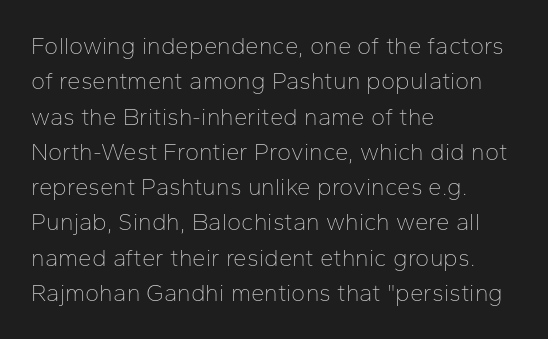
Tracking value appears to be zero — textbook default spacing. Posture: straight, roman, zero tilt. Leftover space on each line is placed entirely after the last word. This is not heavy type; no bold has been used.
